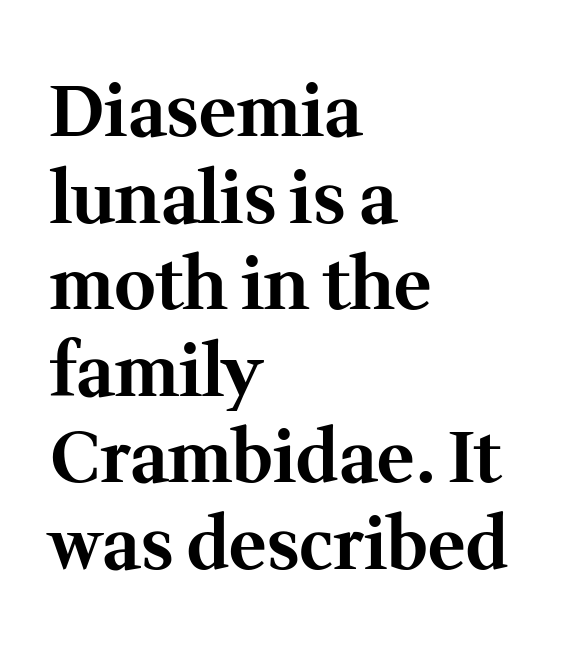
The image shows 71 px bold serif type, upright; set left-aligned, line spacing 1.22x, normal letter spacing, not underlined; medium stroke contrast and a medium x-height.
